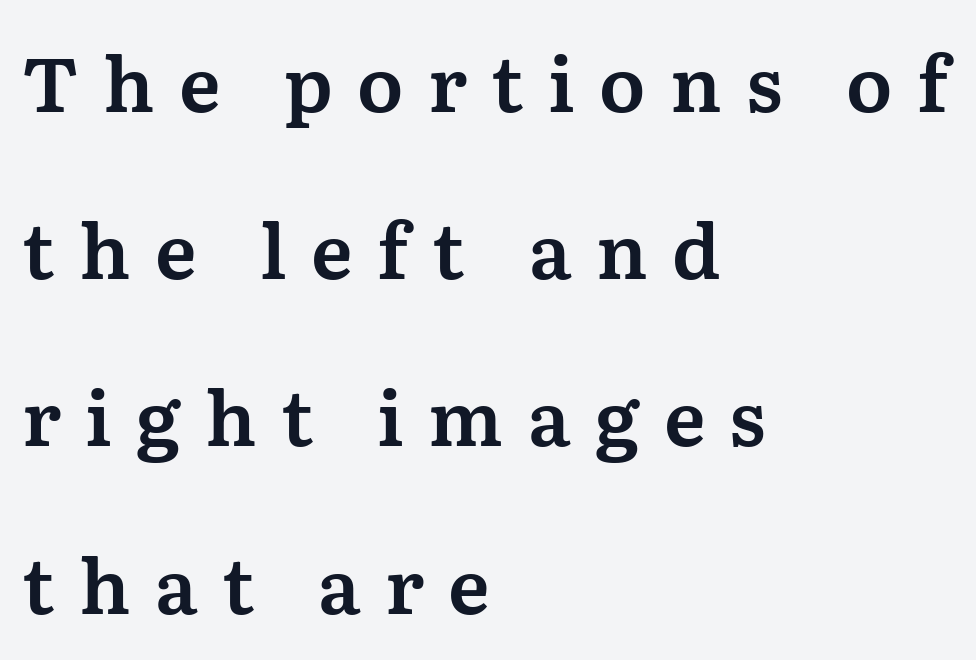
{"serif": "yes", "italic": "no", "width": "normal", "stroke_contrast": "medium", "x_height": "medium", "monospaced": "no", "underline": "no", "align": "left", "line_spacing": "loose", "line_spacing_ratio": 2.2, "letter_spacing": "wide", "letter_spacing_em": 0.32, "glyph_px": 76}
